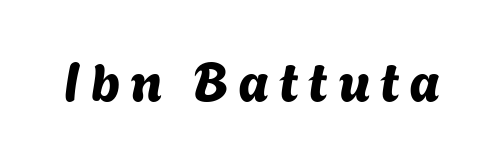
Q: Is the typeface a serif or a sans-serif typeface? A: Sans-serif.
Q: Is the text underlined? A: No.
Q: Width (condensed, normal, or wide)? A: Normal.
Q: Stroke contrast? A: Medium.
Q: x-height? A: Medium.
Q: Monospaced? A: No.
